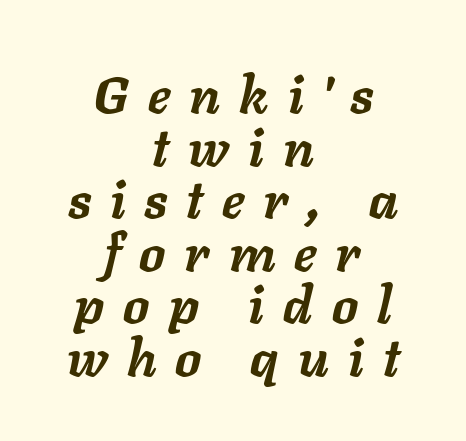
The passage shown is typed in a proportional face where columns would drift. These lines carry a lot of weight — the face is fully bold. Compared with a flush-left layout, this one balances lines on the center instead. Does the lettering tilt? It does — this is italic. Display-style spreading of the glyphs; the letterfit is very open. The baseline area is clear.
